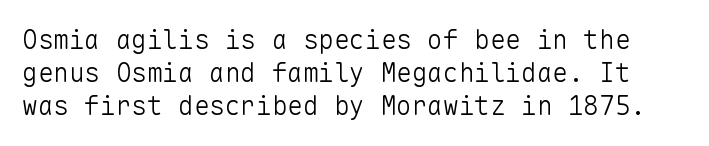
Heaviness? Minimal to ordinary, like unemphasized prose. Letters rest on an invisible, unmarked baseline. The letters sit at their default tracking, neither squeezed nor spread. Posture: straight, roman, zero tilt. A typesetter would call this leading conventional body-copy spacing.
